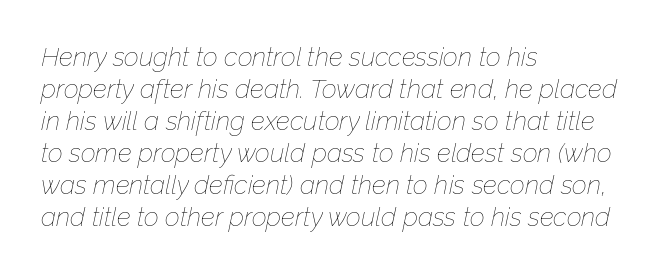
Layout note: lines flush left. The weight tops out at a normal text grade. Words appear dense and cohesive because spacing is normal. Is the type slanted? Yes — the strokes lean at a clear angle.
